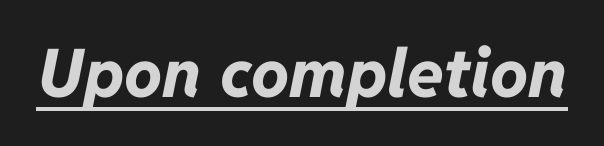
{"italic": "yes", "lean": "right", "slant_degrees": 11, "bold": "yes", "weight": "bold", "width": "normal", "stroke_contrast": "low", "x_height": "medium", "monospaced": "no", "underline": "yes", "letter_spacing": "normal", "letter_spacing_em": 0.0, "glyph_px": 67}
